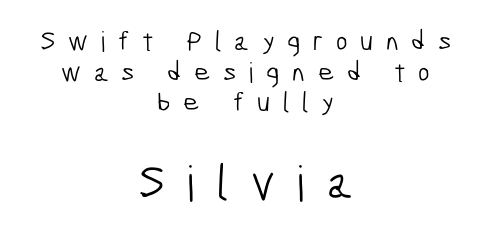
{"serif": "no", "bold": "no", "weight": "light", "width": "condensed", "stroke_contrast": "low", "x_height": "medium", "monospaced": "no", "underline": "no", "align": "center", "line_spacing": "tight", "line_spacing_ratio": 1.09, "letter_spacing": "wide", "letter_spacing_em": 0.45, "larger_block": "second", "size_ratio": 1.75, "glyph_px": 49}
